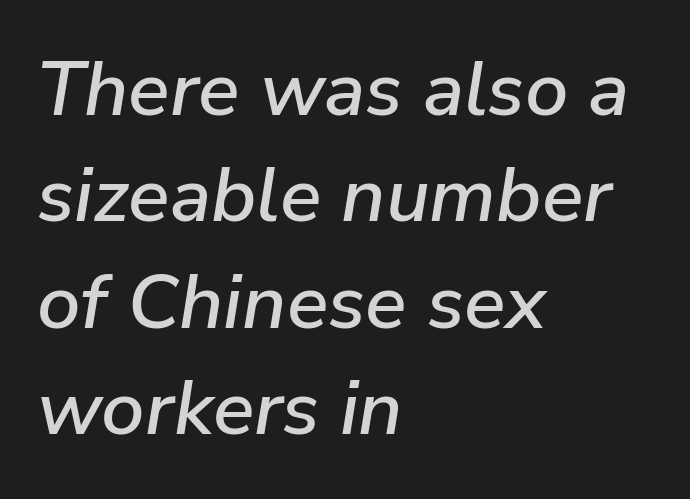
One-word summary of the alignment: left. You can tell it's italic because the verticals aren't actually vertical. The vertical gap from one line to the next is medium. The glyphs are unaccompanied by any horizontal stroke below them.
